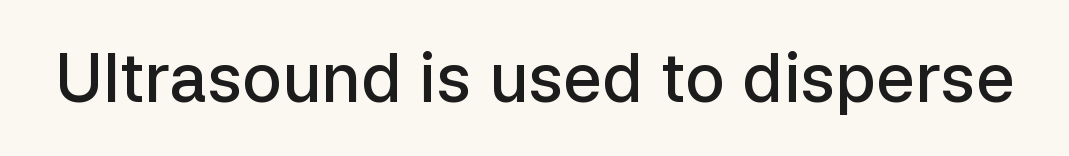
The image shows 66 px semibold sans-serif type, upright; set normal letter spacing, not underlined; low stroke contrast and a medium x-height.
